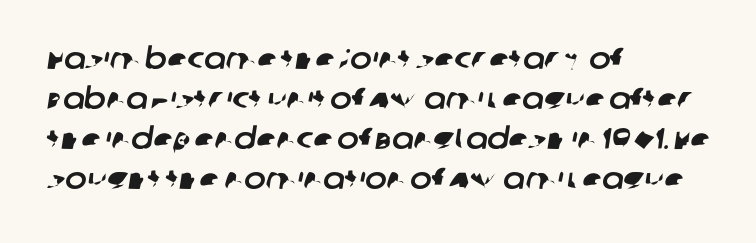
{"serif": "no", "width": "normal", "stroke_contrast": "low", "x_height": "large", "monospaced": "no", "underline": "no", "align": "left", "line_spacing": "normal", "line_spacing_ratio": 1.38, "letter_spacing": "normal", "letter_spacing_em": 0.0, "glyph_px": 29}
